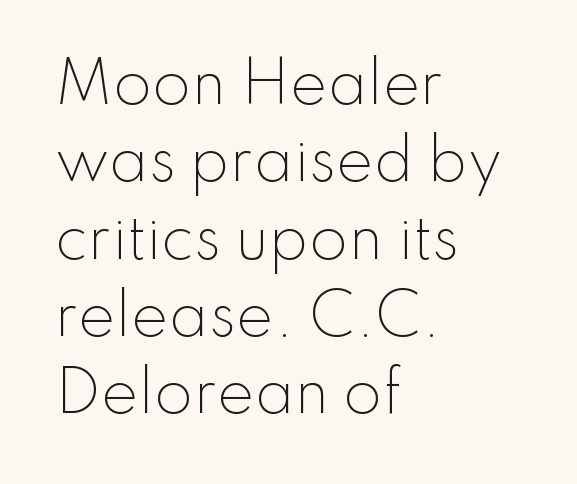
Q: Is the text bold? A: No.
Q: Is the text italic (slanted)? A: No, it is upright.
Q: Is the typeface a serif or a sans-serif typeface? A: Sans-serif.
Q: Is the text underlined? A: No.
Q: How is the paragraph aligned? A: Left-aligned.
Q: Is the spacing between letters normal or unusually wide? A: Normal.
Q: Is the spacing between lines tight, normal or loose? A: Normal.
Q: Width (condensed, normal, or wide)? A: Normal.
Q: Stroke contrast? A: Low.
Q: x-height? A: Small.
Q: Monospaced? A: No.
